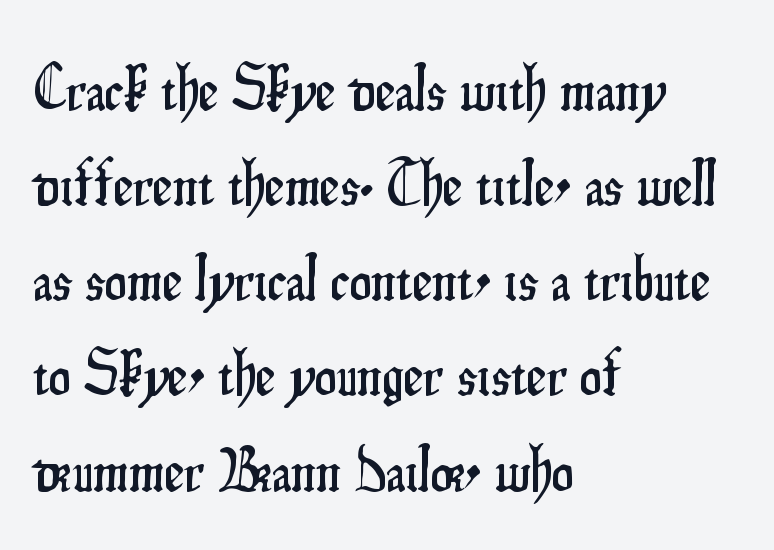
A student would call this left alignment; a typographer would say flush left, rag right. Check the space under the baseline: it is left empty. Designer's note — italics off, roman on. What kind of face is this? One without serifs — a sans.
